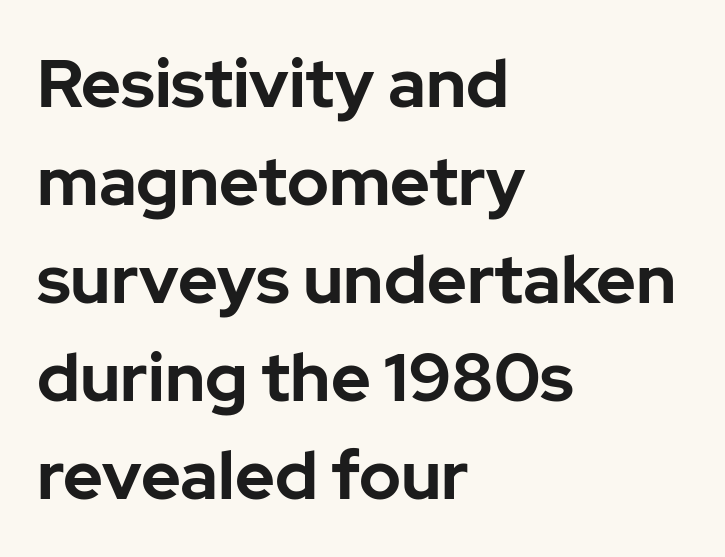
The image shows 68 px bold sans-serif type, upright; set left-aligned, normal line spacing (1.44x), normal letter spacing, not underlined; low stroke contrast and a medium x-height.
